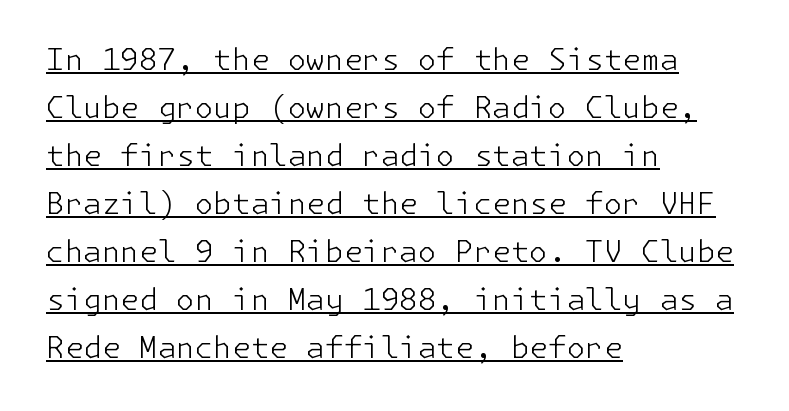
The image shows 30 px light sans-serif type, upright; set left-aligned, normal line spacing (1.6x), normal letter spacing, underlined; low stroke contrast and a medium x-height.
